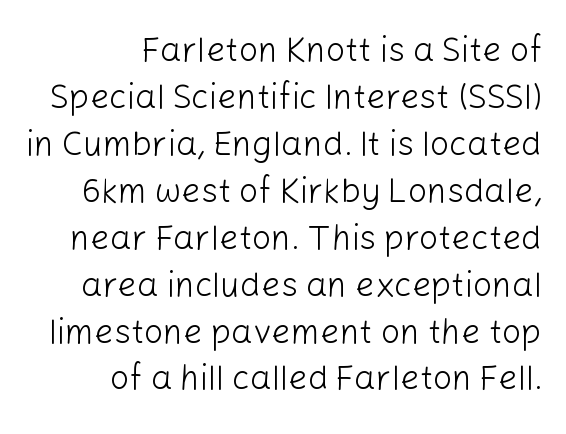
{"serif": "no", "italic": "no", "bold": "no", "weight": "light", "width": "normal", "stroke_contrast": "low", "x_height": "medium", "monospaced": "no", "underline": "no", "align": "right", "line_spacing": "normal", "line_spacing_ratio": 1.38, "letter_spacing": "normal", "letter_spacing_em": 0.0, "glyph_px": 34}
